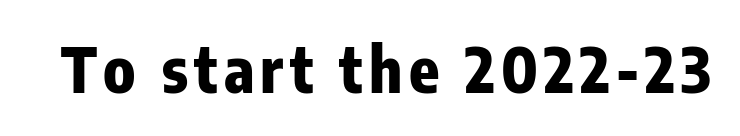
The image shows 62 px heavy, condensed sans-serif type, upright; set not underlined; low stroke contrast and a medium x-height.
